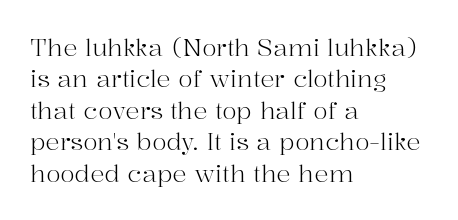
The image shows 24 px text type, upright; set left-aligned, normal line spacing (1.31x), normal letter spacing, not underlined.
